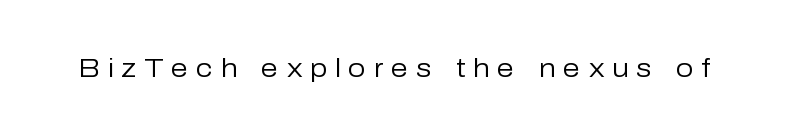
{"italic": "no", "bold": "no", "underline": "no", "letter_spacing": "wide", "letter_spacing_em": 0.31, "glyph_px": 25}
